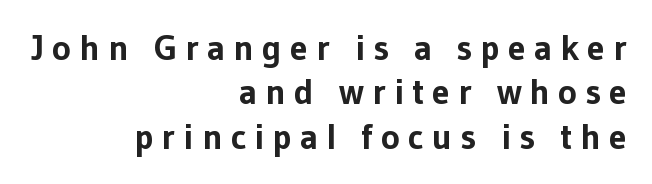
{"serif": "no", "italic": "no", "bold": "yes", "weight": "bold", "width": "normal", "stroke_contrast": "low", "x_height": "medium", "monospaced": "no", "underline": "no", "align": "right", "line_spacing_ratio": 1.23, "letter_spacing": "wide", "letter_spacing_em": 0.22, "glyph_px": 36}
